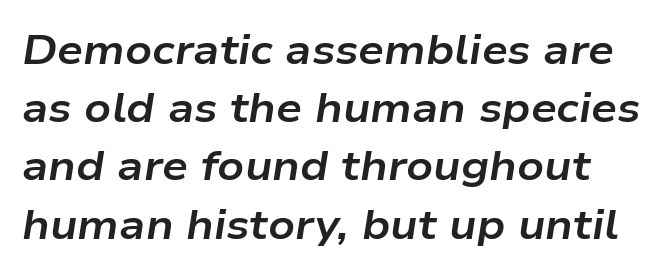
The image shows 41 px bold, wide type, italic (leaning right); set normal line spacing (1.42x), normal letter spacing, not underlined; low stroke contrast and a medium x-height.
